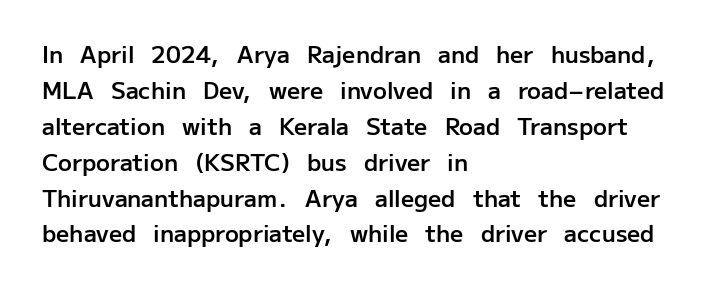
Q: Is the text bold? A: Semi-bold.
Q: Is the text italic (slanted)? A: No, it is upright.
Q: Is the text underlined? A: No.
Q: How is the paragraph aligned? A: Left-aligned.
Q: Is the spacing between letters normal or unusually wide? A: Normal.
Q: Is the spacing between lines tight, normal or loose? A: Normal.
